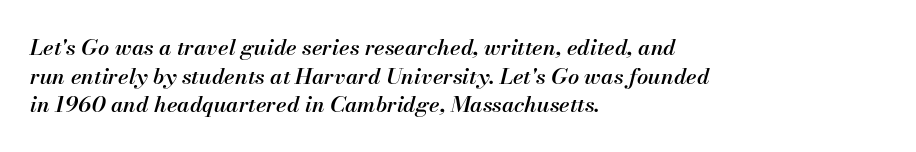
The lettering tilts uniformly, giving the passage an italic look. The tracking reads as untouched default to a designer's eye. Unmarked baselines from the first word to the last. The rendering uses a moderate line-height, typical for paragraphs.
